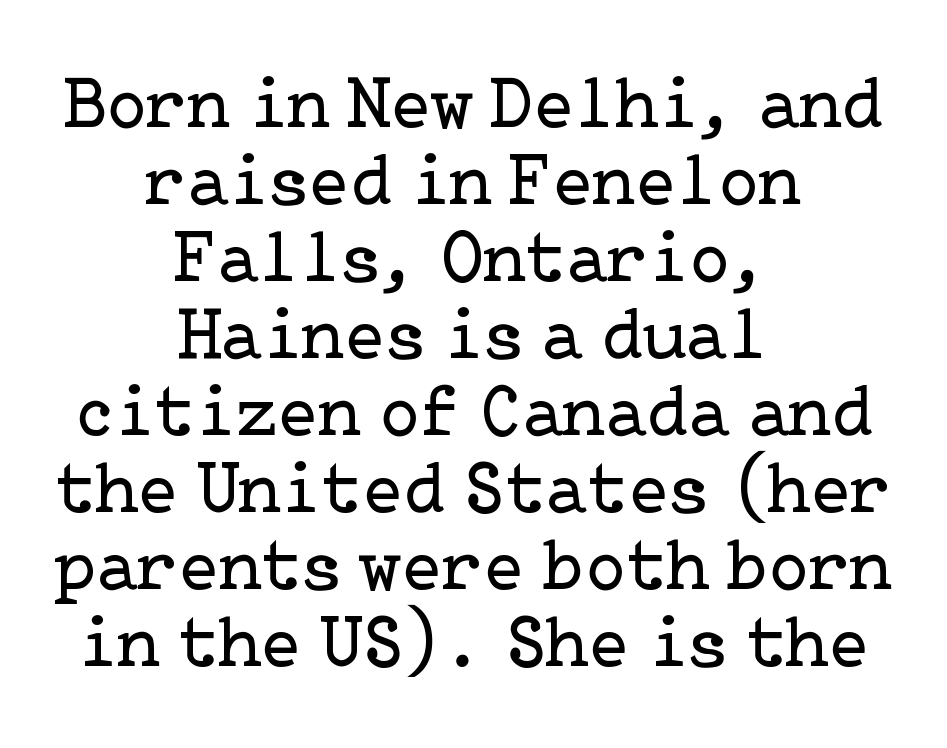
Q: Is the text bold? A: No.
Q: Is the text italic (slanted)? A: No, it is upright.
Q: Is the typeface a serif or a sans-serif typeface? A: Serif.
Q: Is the text underlined? A: No.
Q: How is the paragraph aligned? A: Centered.
Q: Is the spacing between letters normal or unusually wide? A: Normal.
Q: Is the spacing between lines tight, normal or loose? A: Tight.
Q: Width (condensed, normal, or wide)? A: Normal.
Q: Stroke contrast? A: Low.
Q: x-height? A: Medium.
